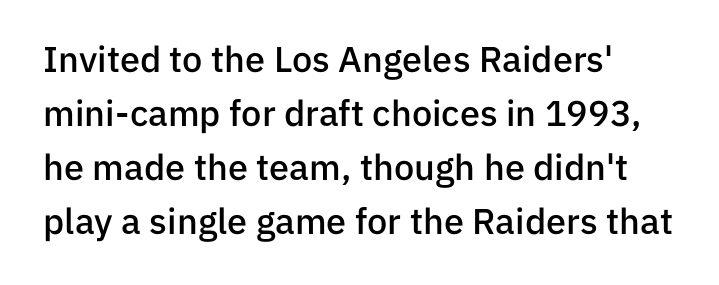
Posture: straight, roman, zero tilt. Honestly, there is no underline to notice here at all. Varying glyph widths throughout — classic text-font behaviour. Compared with an ordinary text face, these strokes are moderately heavier — a semibold.
